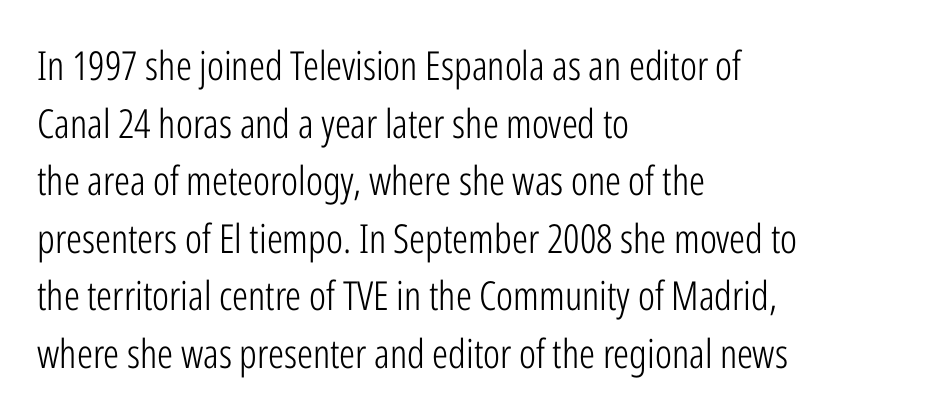
Short and long lines alike share a common starting point at left. One glance says typical: line gaps are just what's usual. Glance below the letters and you will spot only blank space. Posture: vertical. Varying glyph widths throughout — classic text-font behaviour.
